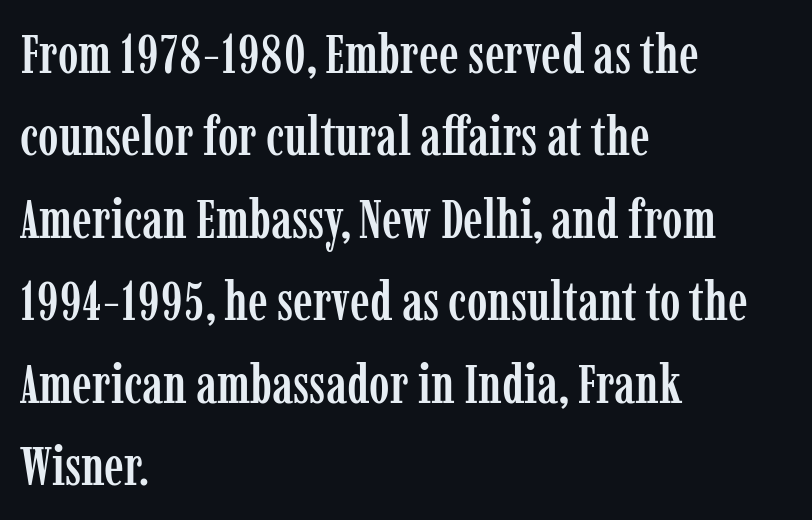
The image shows 55 px condensed serif type, upright; set left-aligned, normal line spacing (1.5x), normal letter spacing, not underlined; low stroke contrast and a medium x-height.
